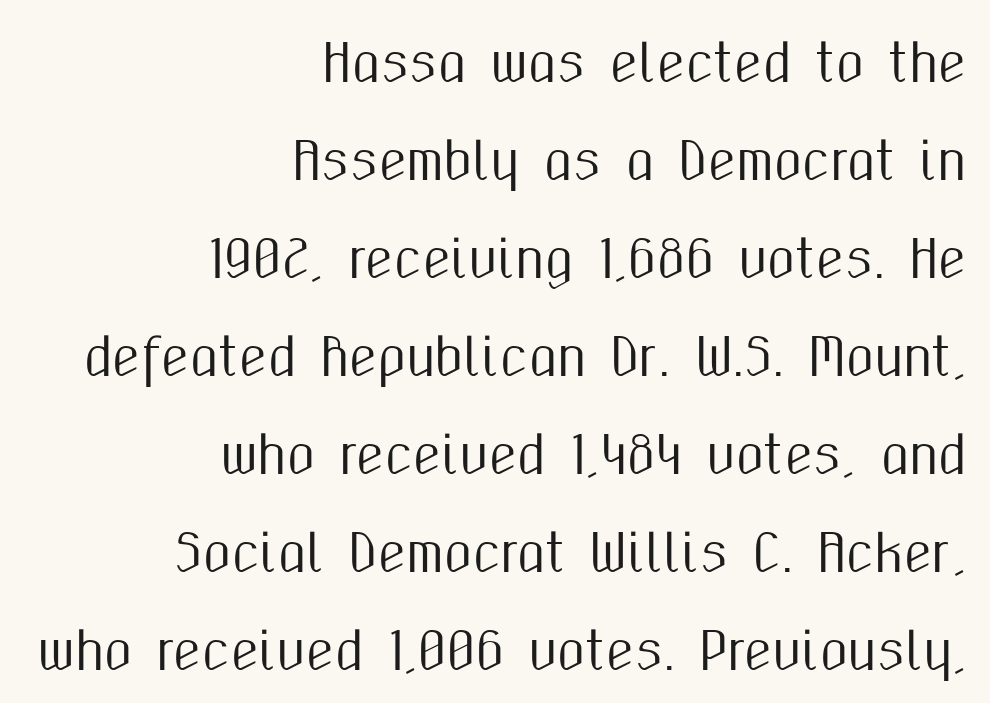
The rendering uses a large line-height, opening up the rows. The axis of the letterforms is exactly vertical. Visually the block forms a straight wall on the right and a jagged coastline on the left. Does the type have serifs? No, each stem ends abruptly.
